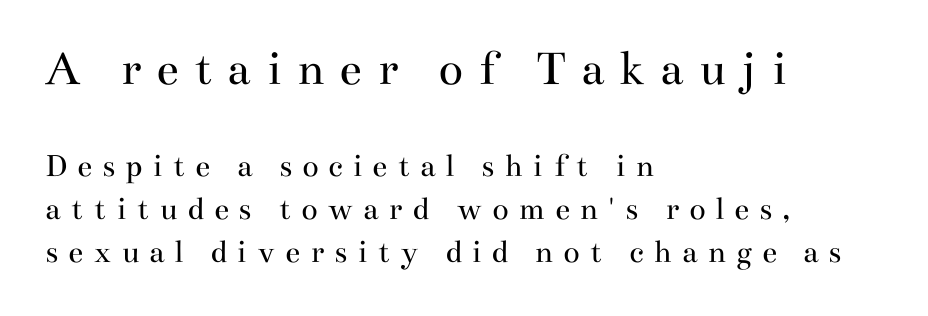
A normal amount of white space separates one row of letters from the next. Every character sits straight up, as roman type does. Line starts are locked; line ends wander. Rule under the text: the space is simply empty. Glyph-to-glyph distance is far greater than everyday printed text.
